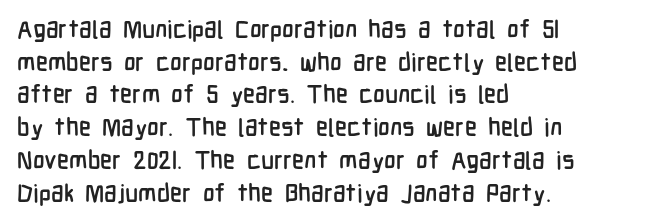
The image shows 25 px text type, upright; set left-aligned, normal line spacing (1.31x), normal letter spacing, not underlined.
